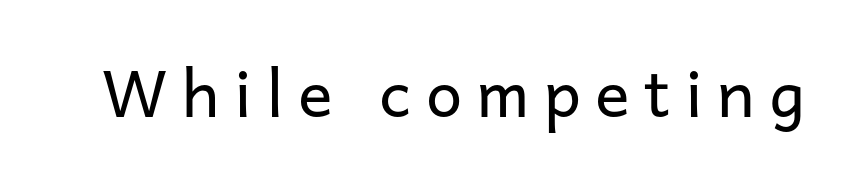
Q: Is the text bold? A: No.
Q: Is the text italic (slanted)? A: No, it is upright.
Q: Is the typeface a serif or a sans-serif typeface? A: Sans-serif.
Q: Is the text underlined? A: No.
Q: Is the spacing between letters normal or unusually wide? A: Unusually wide.
Q: Width (condensed, normal, or wide)? A: Normal.
Q: Stroke contrast? A: Low.
Q: x-height? A: Medium.
Q: Monospaced? A: No.
